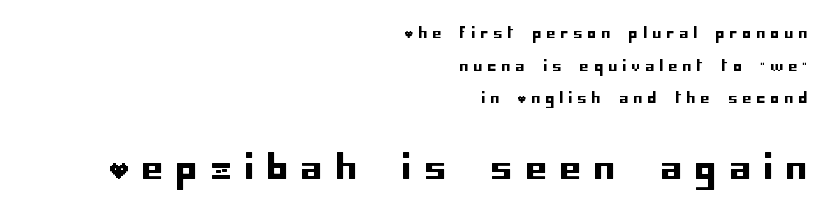
The type family on display is of the sans-serif kind. In this sample the second text group is rendered at the bigger scale. Designer's note — italics off, roman on. The passage shown stacks its lines with a broad gap. Any mark beneath the type? The region is blank. Look at the tracking — it's clearly loosened, letters drifting apart.
